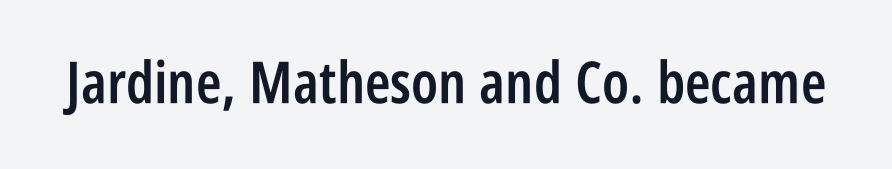
The image shows 58 px semibold, condensed sans-serif type, upright; set normal letter spacing, not underlined; low stroke contrast and a large x-height.
